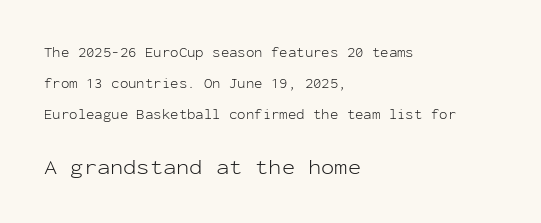
This rendering features lettering with no underline. The compositor pushed each line to the left boundary. In terms of letterspacing, this is plain default setting. If you measured baseline to baseline, you'd find a long distance. Between these two stacked blocks, the lower one wins on size. The cut favours lightness, reaching ordinary text weight at its darkest.
